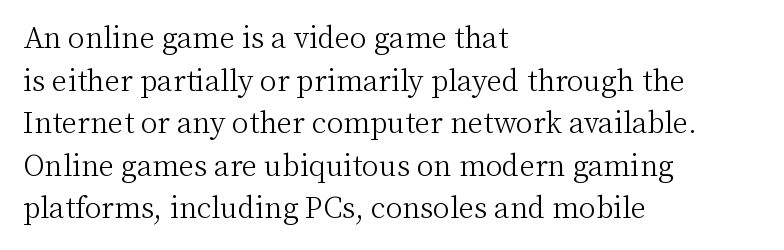
{"serif": "yes", "italic": "no", "bold": "no", "weight": "light", "width": "normal", "stroke_contrast": "medium", "x_height": "medium", "monospaced": "no", "underline": "no", "align": "left", "line_spacing": "normal", "line_spacing_ratio": 1.52, "letter_spacing": "normal", "letter_spacing_em": 0.0, "glyph_px": 28}
